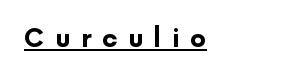
The image shows 25 px bold type, upright; set unusually wide letter spacing (+0.43 em), underlined.
